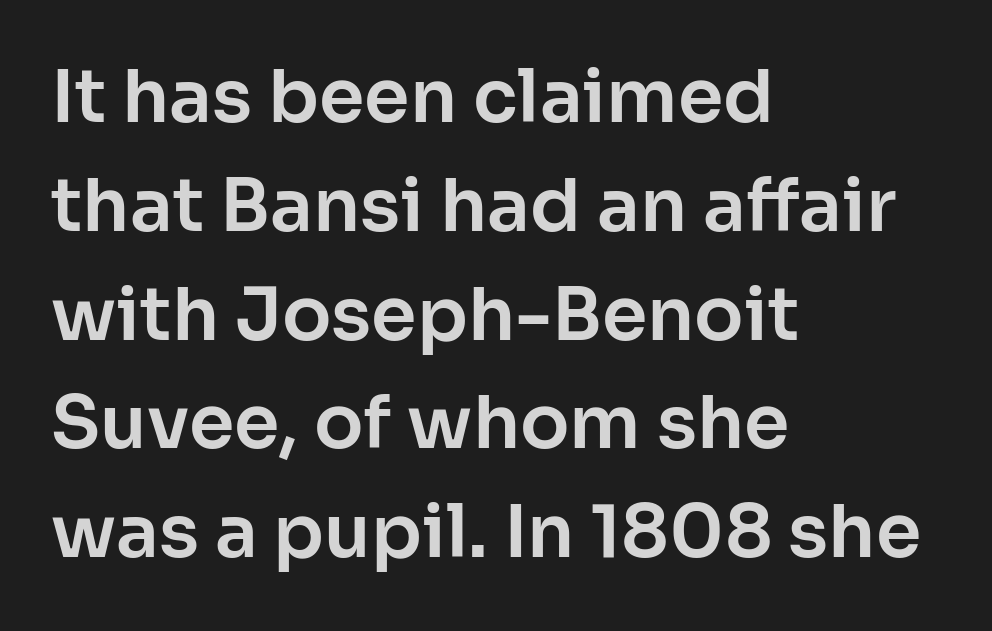
The image shows 73 px sans-serif type, upright; set left-aligned, normal line spacing (1.49x), normal letter spacing, not underlined; low stroke contrast and a medium x-height.
